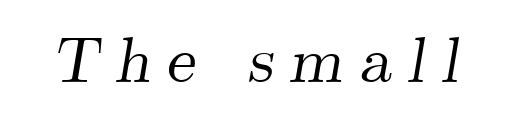
The image shows 65 px serif type, italic (leaning right); set unusually wide letter spacing (+0.24 em), not underlined; medium stroke contrast and a small x-height.
